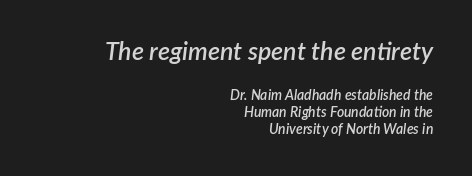
Q: Is the text bold? A: Semi-bold.
Q: Is the text italic (slanted)? A: Yes, it leans right by about 7 degrees.
Q: Is the text underlined? A: No.
Q: How is the paragraph aligned? A: Right-aligned.
Q: Is the spacing between letters normal or unusually wide? A: Normal.
Q: Which block of text is set in a larger size, the first (top) or the second (bottom)? A: The first (top) one.
